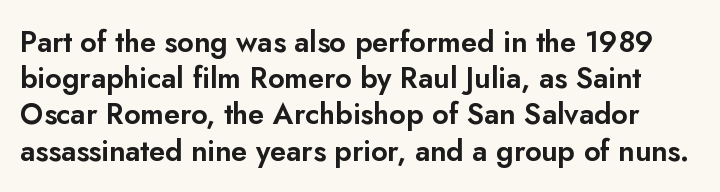
Q: Is the text italic (slanted)? A: No, it is upright.
Q: Is the typeface a serif or a sans-serif typeface? A: Sans-serif.
Q: Is the text underlined? A: No.
Q: Is the spacing between letters normal or unusually wide? A: Normal.
Q: Is the spacing between lines tight, normal or loose? A: Normal.
Q: Width (condensed, normal, or wide)? A: Normal.
Q: Stroke contrast? A: Low.
Q: x-height? A: Small.
Q: Monospaced? A: No.
